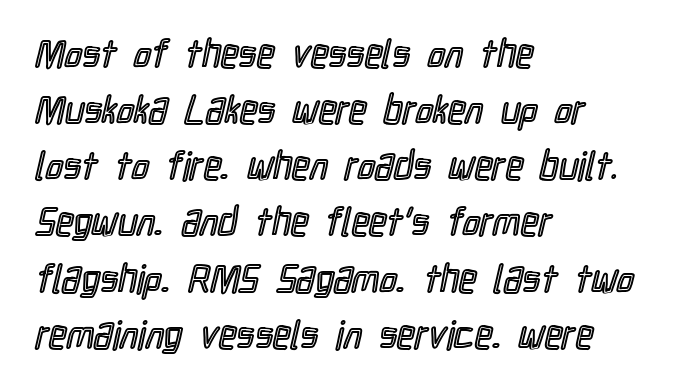
{"width": "condensed", "x_height": "medium", "monospaced": "no", "underline": "no", "align": "left", "line_spacing": "normal", "line_spacing_ratio": 1.44, "letter_spacing": "normal", "letter_spacing_em": 0.0, "glyph_px": 39}
